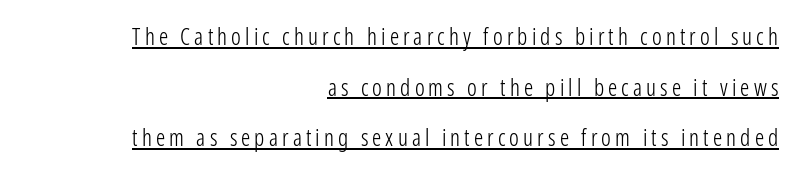
Q: Is the text bold? A: No.
Q: Is the text italic (slanted)? A: No, it is upright.
Q: Is the text underlined? A: Yes.
Q: How is the paragraph aligned? A: Right-aligned.
Q: Is the spacing between lines tight, normal or loose? A: Loose.
